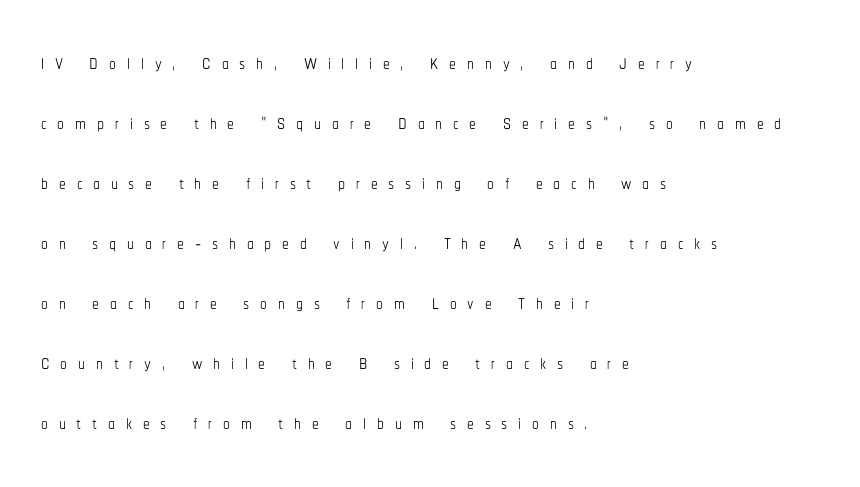
Q: Is the text bold? A: No.
Q: Is the text italic (slanted)? A: No, it is upright.
Q: Is the text underlined? A: No.
Q: How is the paragraph aligned? A: Left-aligned.
Q: Is the spacing between letters normal or unusually wide? A: Unusually wide.
Q: Is the spacing between lines tight, normal or loose? A: Loose.
